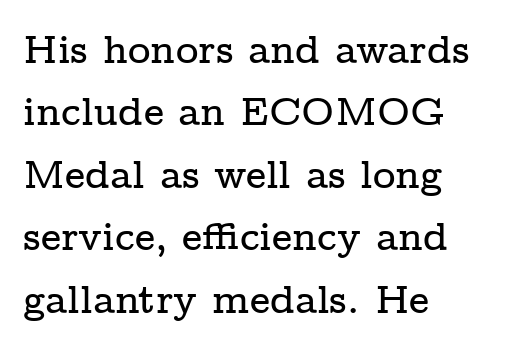
Q: Is the text italic (slanted)? A: No, it is upright.
Q: Is the typeface a serif or a sans-serif typeface? A: Serif.
Q: Is the text underlined? A: No.
Q: How is the paragraph aligned? A: Left-aligned.
Q: Is the spacing between letters normal or unusually wide? A: Normal.
Q: Is the spacing between lines tight, normal or loose? A: Normal.
Q: Width (condensed, normal, or wide)? A: Wide.
Q: Stroke contrast? A: Low.
Q: x-height? A: Medium.
Q: Monospaced? A: No.
